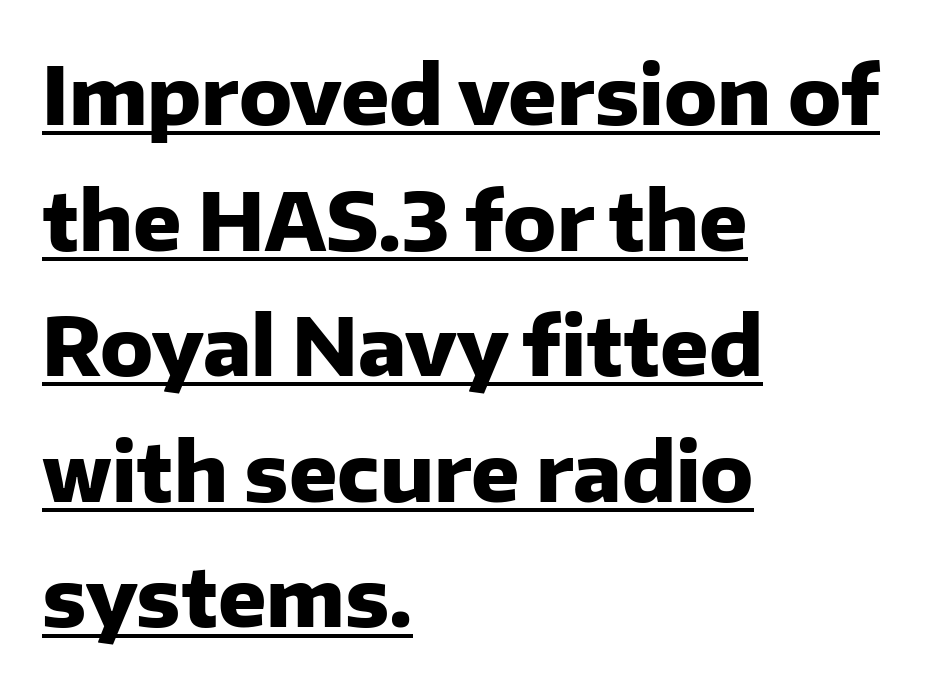
Q: Is the text bold? A: Yes.
Q: Is the text italic (slanted)? A: No, it is upright.
Q: Is the typeface a serif or a sans-serif typeface? A: Sans-serif.
Q: Is the text underlined? A: Yes.
Q: How is the paragraph aligned? A: Left-aligned.
Q: Is the spacing between letters normal or unusually wide? A: Normal.
Q: Is the spacing between lines tight, normal or loose? A: Normal.
Q: Width (condensed, normal, or wide)? A: Normal.
Q: Stroke contrast? A: Low.
Q: x-height? A: Medium.
Q: Monospaced? A: No.
